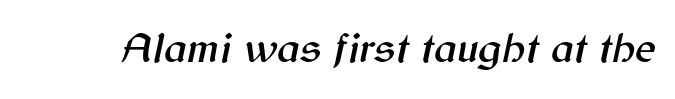
{"italic": "yes", "lean": "right", "slant_degrees": 12, "width": "normal", "stroke_contrast": "medium", "x_height": "medium", "monospaced": "no", "underline": "no", "letter_spacing": "normal", "letter_spacing_em": 0.0, "glyph_px": 44}
